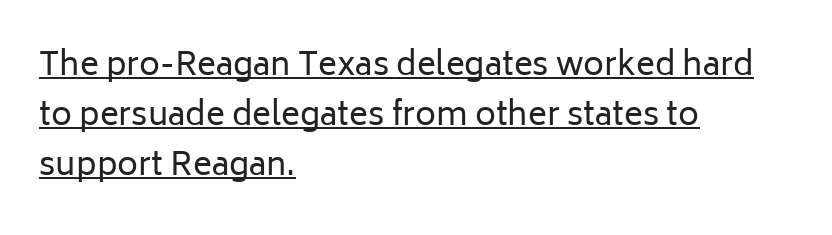
Horizontally, the lines are justified to the leading edge only. Words appear dense and cohesive because spacing is normal. The type sits square on the baseline with zero lean. Note the varied advance widths — an 'i' is clearly narrower than an 'm'. The weight tops out at a normal text grade.
